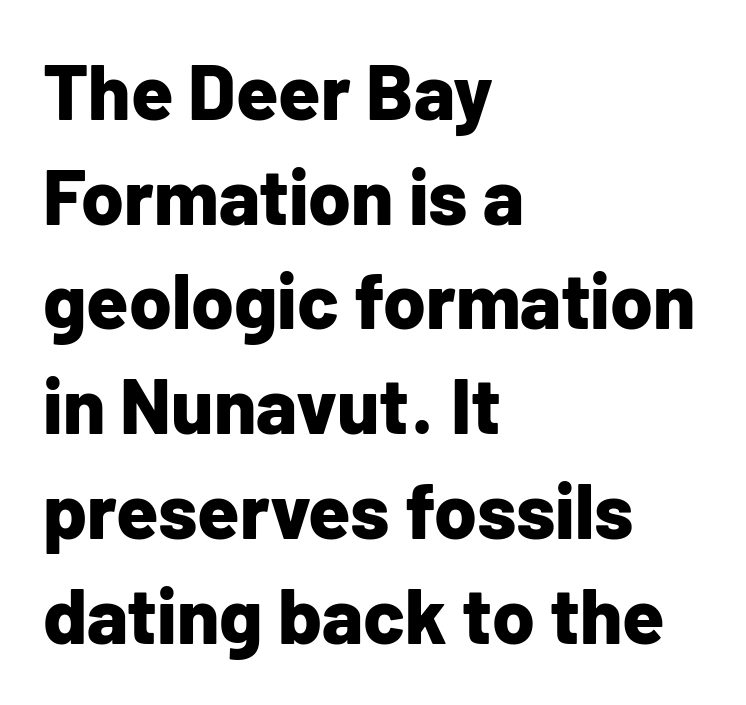
{"serif": "no", "italic": "no", "bold": "yes", "weight": "bold", "width": "normal", "stroke_contrast": "low", "x_height": "medium", "monospaced": "no", "underline": "no", "align": "left", "line_spacing": "normal", "line_spacing_ratio": 1.36, "letter_spacing": "normal", "letter_spacing_em": 0.0, "glyph_px": 77}
